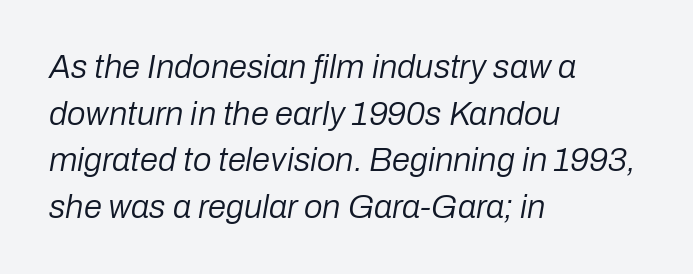
Any mark beneath the type? The region is blank. Notice how the passage keeps a crisp vertical edge on the left only. No extra ink here — the face is not bold. Inter-character spacing is left at the font's built-in metrics. When letters slant like this, we call the style italic.
